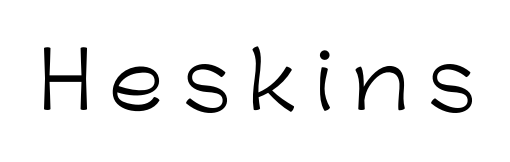
The type family on display is of the sans-serif kind. Heaviness? Minimal to ordinary, like unemphasized prose. Students, note that the glyphs here are deliberately spaced far apart. This is roman type, the default non-slanted kind.
